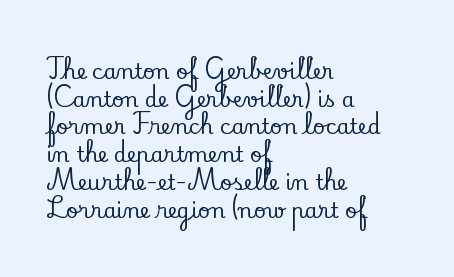
Every character sits straight up, as roman type does. Decoration check: the copy has no underline. A normal amount of white space separates one row of letters from the next. The passage shown has conventional tracking throughout.
